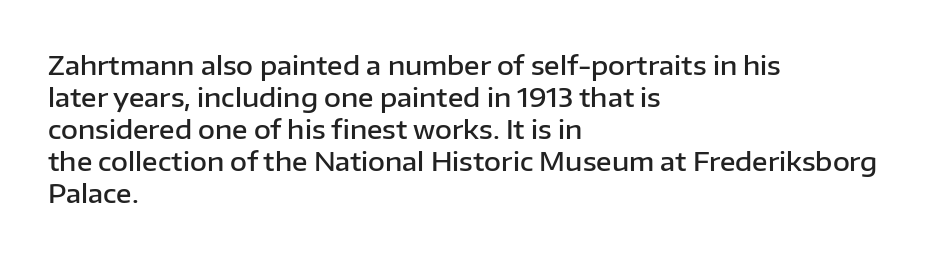
The image shows 26 px text type, upright; set left-aligned, line spacing 1.23x, normal letter spacing, not underlined.
